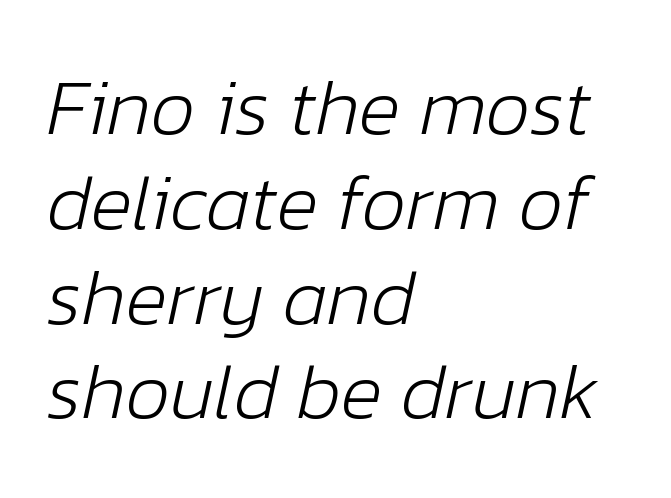
Proportional: the letters do not fall into vertical columns. Glance below the letters and you will spot only blank space. Short note: letters normally spaced. These lines were composed using italics. The weight tops out at a normal text grade. Caption: multi-line text, flush left, ragged right.
